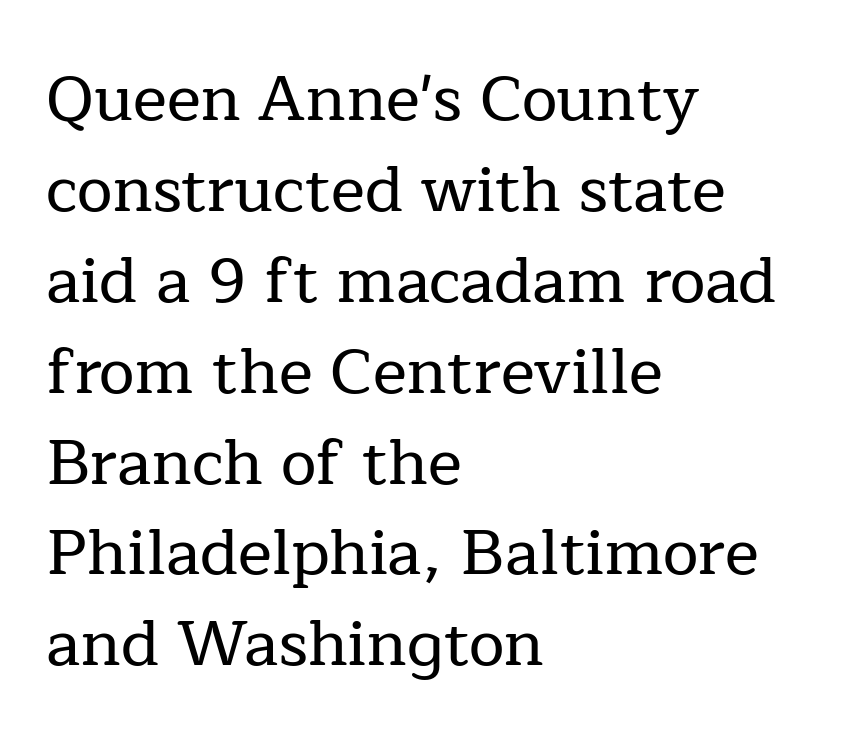
The image shows 64 px serif type, upright; set left-aligned, normal line spacing (1.42x), normal letter spacing, not underlined; low stroke contrast and a medium x-height.
